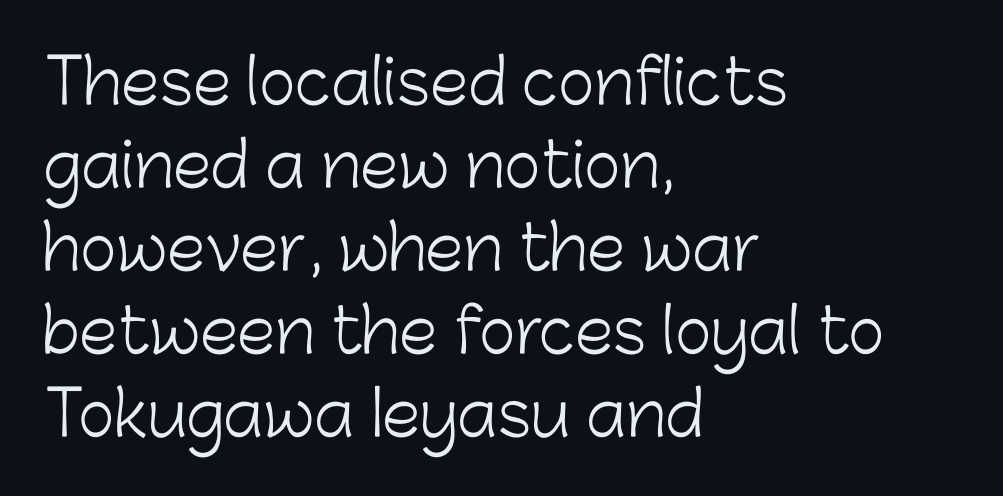
{"serif": "no", "italic": "no", "bold": "no", "weight": "light", "width": "normal", "stroke_contrast": "low", "x_height": "medium", "monospaced": "no", "underline": "no", "align": "left", "line_spacing": "normal", "line_spacing_ratio": 1.34, "letter_spacing": "normal", "letter_spacing_em": 0.0, "glyph_px": 62}
